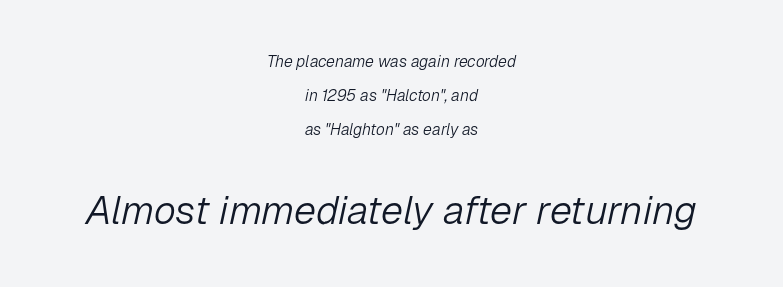
Leading is clearly above the norm, producing a sparse column. The passage shown is typed in a proportional face where columns would drift. Decoration check: the copy has no underline. There's an unmistakable incline to the writing here.
